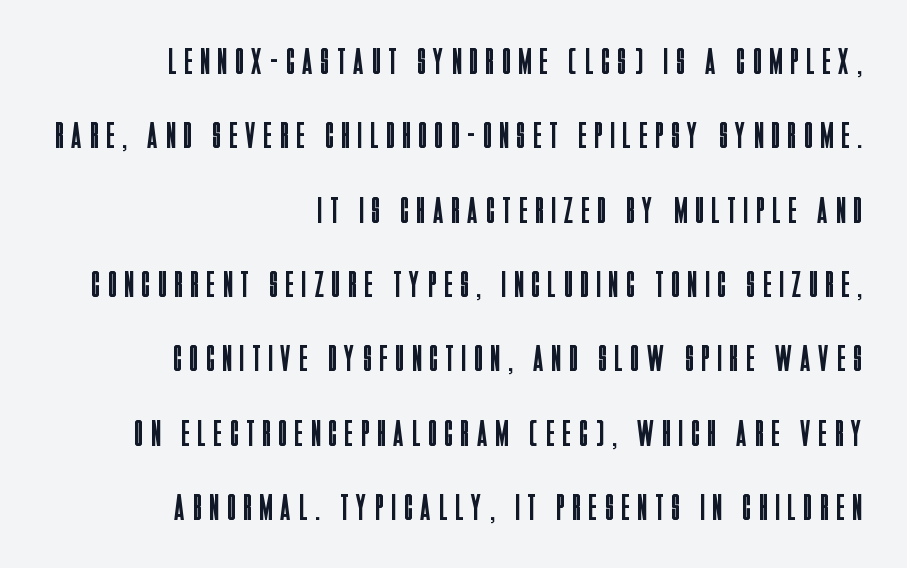
{"serif": "no", "italic": "no", "bold": "no", "weight": "regular", "width": "condensed", "stroke_contrast": "low", "x_height": "large", "monospaced": "no", "underline": "no", "align": "right", "line_spacing": "loose", "line_spacing_ratio": 2.01, "letter_spacing": "wide", "letter_spacing_em": 0.23, "glyph_px": 37}
